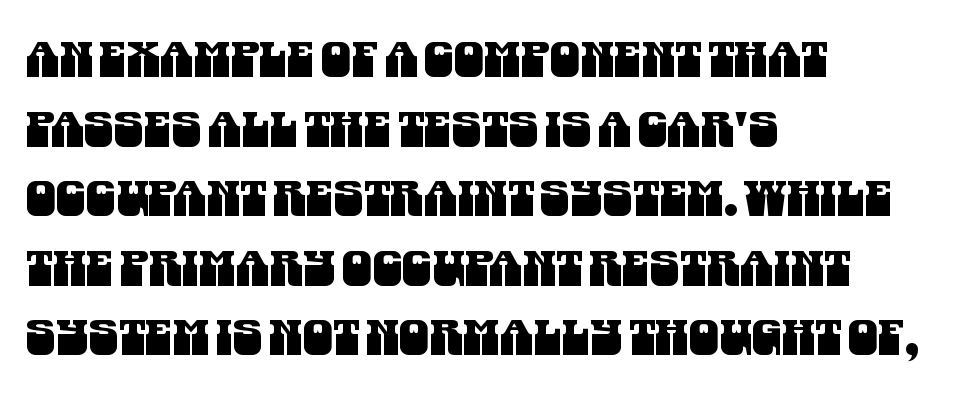
The ragged edge is on the right, which tells us the setting is flush left. Look at the bottom of the vertical strokes: they stop flat, with no serifs. How would I describe the line gaps? Plain and ordinary. Look at the tracking — it's just the regular setting, nothing added. Descenders are the only things crossing below the line. You could not count columns in this text — the font is proportionally spaced.
